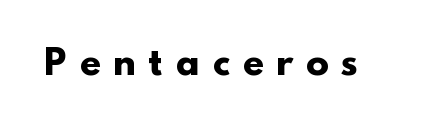
Q: Is the text bold? A: Yes.
Q: Is the typeface a serif or a sans-serif typeface? A: Sans-serif.
Q: Is the text underlined? A: No.
Q: Is the spacing between letters normal or unusually wide? A: Unusually wide.
Q: Width (condensed, normal, or wide)? A: Normal.
Q: Stroke contrast? A: Low.
Q: x-height? A: Small.
Q: Monospaced? A: No.
